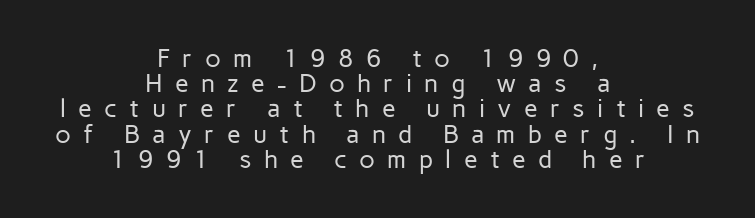
Q: Is the text bold? A: No.
Q: Is the text italic (slanted)? A: No, it is upright.
Q: Is the text underlined? A: No.
Q: How is the paragraph aligned? A: Centered.
Q: Is the spacing between letters normal or unusually wide? A: Unusually wide.
Q: Is the spacing between lines tight, normal or loose? A: Tight.
